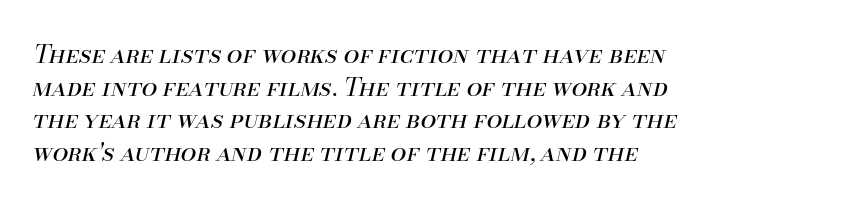
The image shows 25 px text type, italic (leaning right); set left-aligned, normal line spacing (1.31x), normal letter spacing, not underlined.
